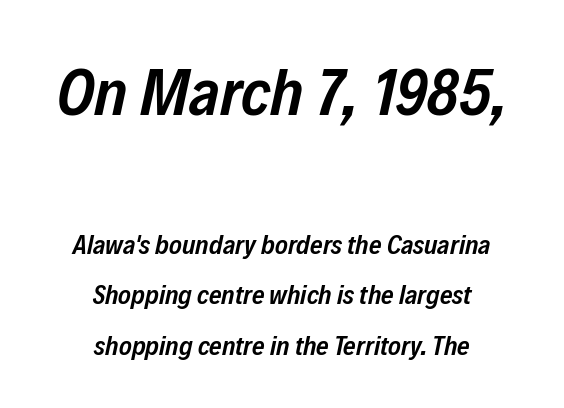
Q: Is the text bold? A: Semi-bold.
Q: Is the text italic (slanted)? A: Yes, it leans right by about 12 degrees.
Q: Is the text underlined? A: No.
Q: How is the paragraph aligned? A: Centered.
Q: Is the spacing between letters normal or unusually wide? A: Normal.
Q: Which block of text is set in a larger size, the first (top) or the second (bottom)? A: The first (top) one.
Q: Width (condensed, normal, or wide)? A: Condensed.
Q: Stroke contrast? A: Low.
Q: x-height? A: Medium.
Q: Monospaced? A: No.
